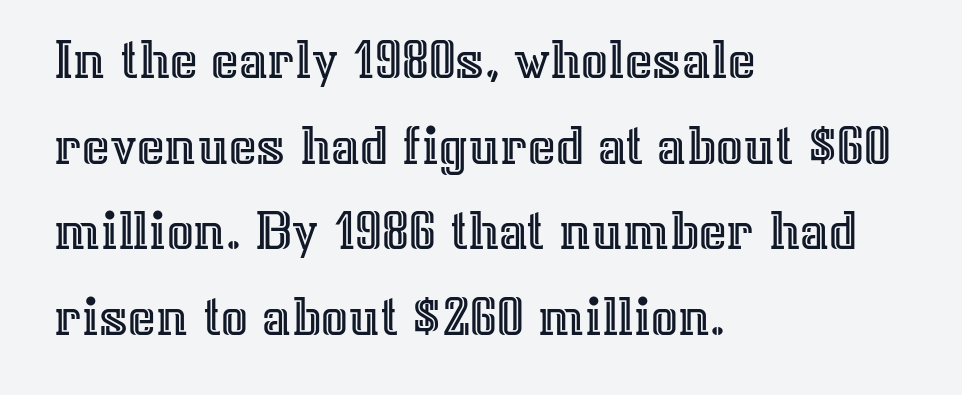
The image shows 59 px text type, upright; set left-aligned, normal line spacing (1.45x), normal letter spacing, not underlined; a medium x-height.
